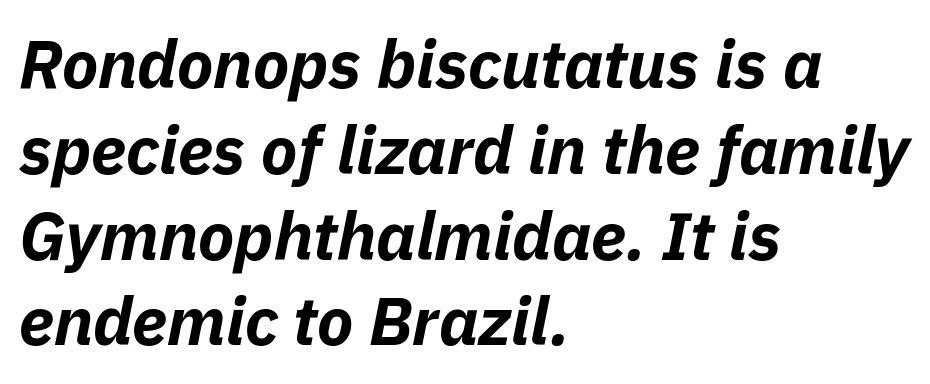
Q: Is the text bold? A: Yes.
Q: Is the text italic (slanted)? A: Yes, it leans right by about 11 degrees.
Q: Is the text underlined? A: No.
Q: How is the paragraph aligned? A: Left-aligned.
Q: Is the spacing between letters normal or unusually wide? A: Normal.
Q: Is the spacing between lines tight, normal or loose? A: Normal.
Q: Width (condensed, normal, or wide)? A: Normal.
Q: Stroke contrast? A: Low.
Q: x-height? A: Medium.
Q: Monospaced? A: No.
